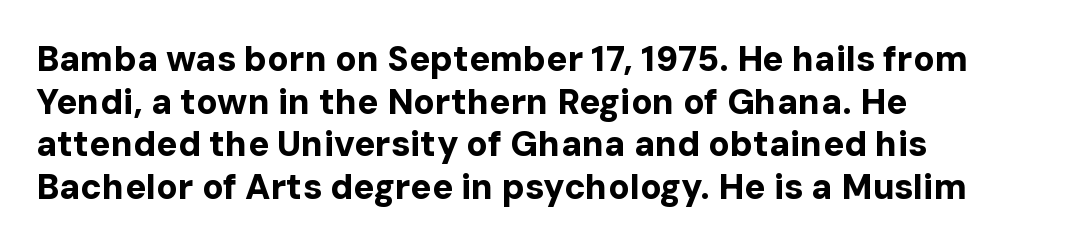
The type family on display is of the sans-serif kind. Every letter is thick-stroked: bold, no question. The setting favours the left margin, as ordinary paragraphs usually do. A clean baseline with only descenders dipping below it.
